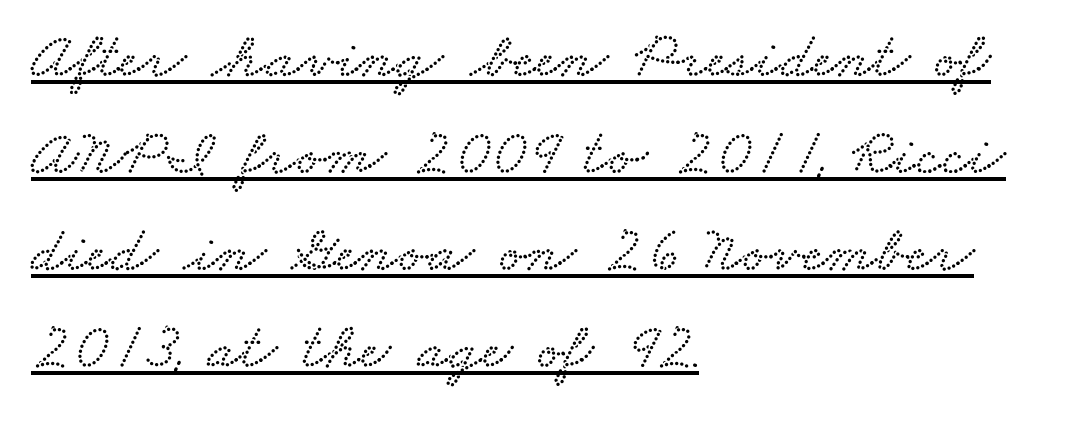
Quick note: underline on. The letters advance in unequal steps, a hallmark of proportional type. The rag falls on the right side of this text block. Students, note that the glyphs here touch the page at normal intervals. The line-height multiplier appears to be the usual default.
